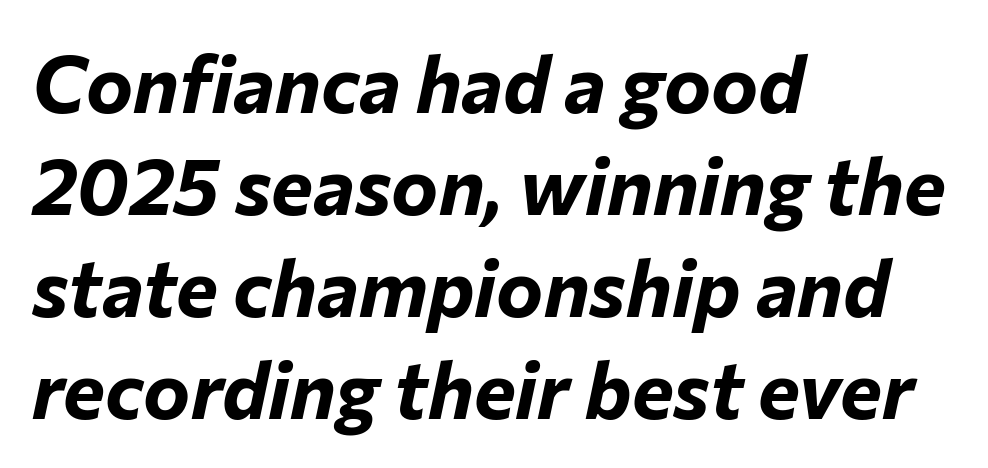
{"italic": "yes", "lean": "right", "slant_degrees": 12, "bold": "yes", "weight": "bold", "width": "normal", "stroke_contrast": "low", "x_height": "medium", "monospaced": "no", "underline": "no", "align": "left", "line_spacing": "normal", "line_spacing_ratio": 1.29, "letter_spacing": "normal", "letter_spacing_em": 0.0, "glyph_px": 79}
